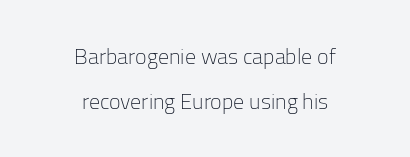
Q: Is the text bold? A: No.
Q: Is the text italic (slanted)? A: No, it is upright.
Q: Is the text underlined? A: No.
Q: How is the paragraph aligned? A: Centered.
Q: Is the spacing between letters normal or unusually wide? A: Normal.
Q: Is the spacing between lines tight, normal or loose? A: Loose.
